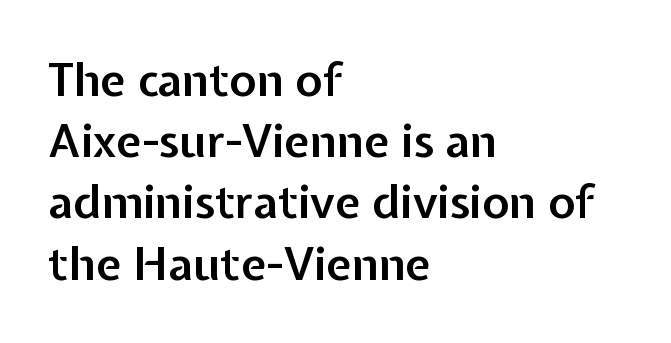
Q: Is the text bold? A: Semi-bold.
Q: Is the text italic (slanted)? A: No, it is upright.
Q: Is the typeface a serif or a sans-serif typeface? A: Sans-serif.
Q: Is the text underlined? A: No.
Q: How is the paragraph aligned? A: Left-aligned.
Q: Is the spacing between letters normal or unusually wide? A: Normal.
Q: Is the spacing between lines tight, normal or loose? A: Normal.
Q: Width (condensed, normal, or wide)? A: Normal.
Q: Stroke contrast? A: Low.
Q: x-height? A: Medium.
Q: Monospaced? A: No.
